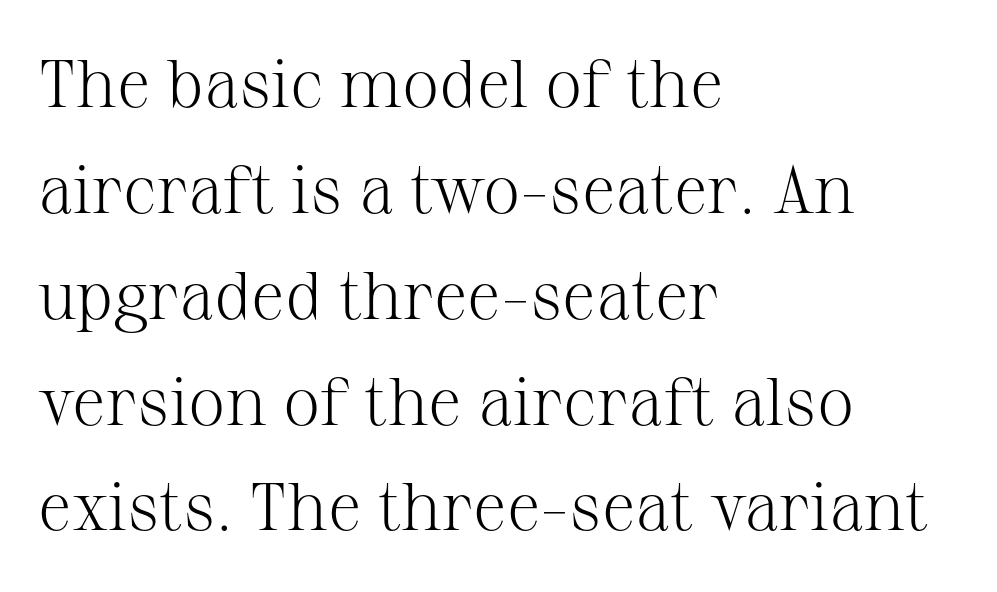
Q: Is the text bold? A: No.
Q: Is the text italic (slanted)? A: No, it is upright.
Q: Is the typeface a serif or a sans-serif typeface? A: Serif.
Q: Is the text underlined? A: No.
Q: How is the paragraph aligned? A: Left-aligned.
Q: Is the spacing between letters normal or unusually wide? A: Normal.
Q: Is the spacing between lines tight, normal or loose? A: Normal.
Q: Width (condensed, normal, or wide)? A: Normal.
Q: Stroke contrast? A: Medium.
Q: x-height? A: Medium.
Q: Monospaced? A: No.
